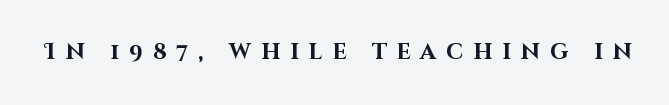
The space directly below the letters is spotless. Quick note: not italic, upright. In terms of weight, the rendering is a true, heavy bold. How are the letters spaced? Widely, with obvious added tracking.
